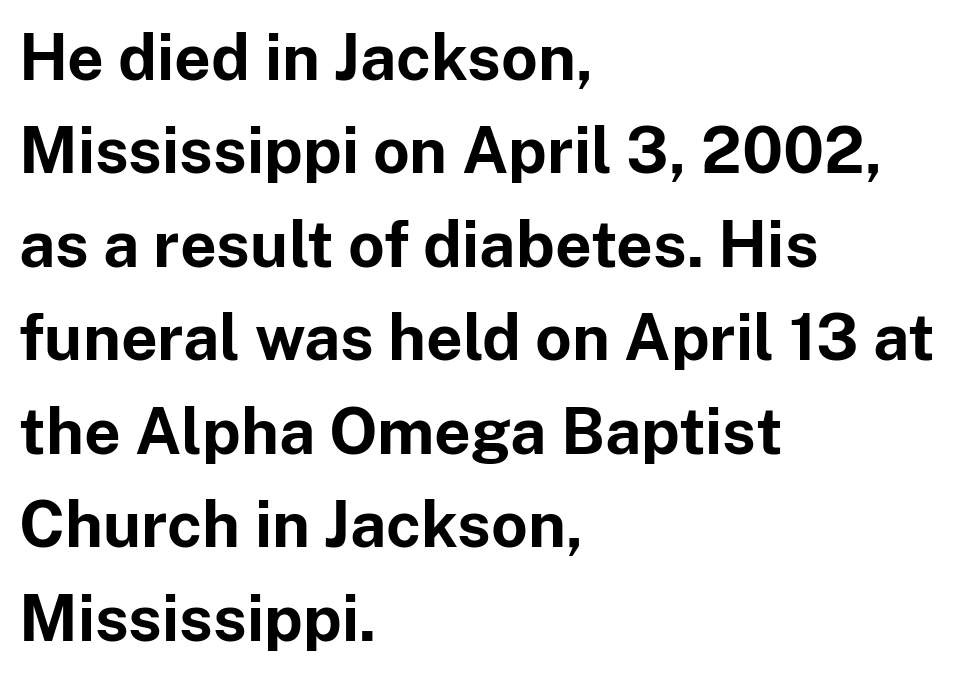
Q: Is the text bold? A: Yes.
Q: Is the text italic (slanted)? A: No, it is upright.
Q: Is the typeface a serif or a sans-serif typeface? A: Sans-serif.
Q: Is the text underlined? A: No.
Q: How is the paragraph aligned? A: Left-aligned.
Q: Is the spacing between letters normal or unusually wide? A: Normal.
Q: Is the spacing between lines tight, normal or loose? A: Normal.
Q: Width (condensed, normal, or wide)? A: Normal.
Q: Stroke contrast? A: Low.
Q: x-height? A: Medium.
Q: Monospaced? A: No.
